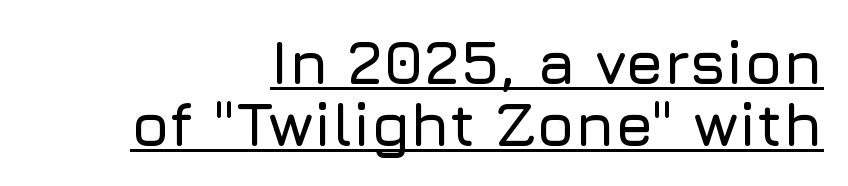
{"serif": "no", "italic": "no", "width": "normal", "stroke_contrast": "low", "x_height": "medium", "monospaced": "no", "underline": "yes", "align": "right", "line_spacing": "tight", "line_spacing_ratio": 1.02, "letter_spacing": "normal", "letter_spacing_em": 0.0, "glyph_px": 61}
